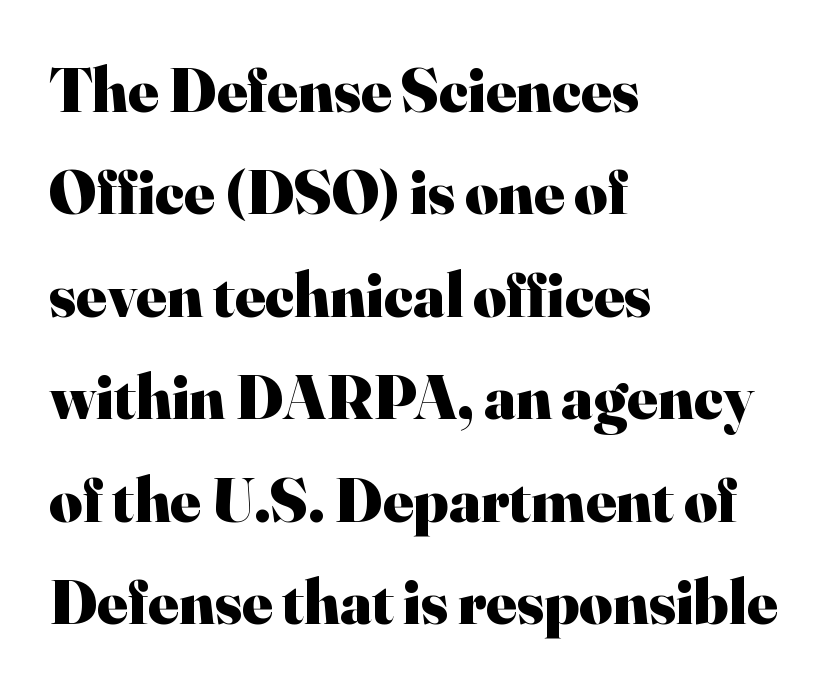
The image shows 64 px heavy serif type, upright; set left-aligned, normal line spacing (1.6x), normal letter spacing, not underlined; high stroke contrast and a small x-height.
